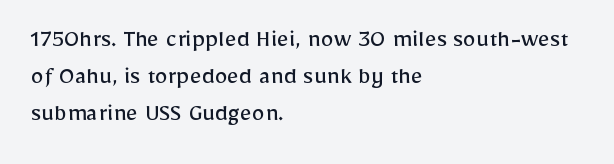
The rendering anchors every line to the left-hand side. A clean baseline with only descenders dipping below it. No chunkiness to these letters — they're not bold. Leading matches the norm, producing a regular column. Ascenders rise straight up at ninety degrees. Nobody touched the tracking dial on this one.
